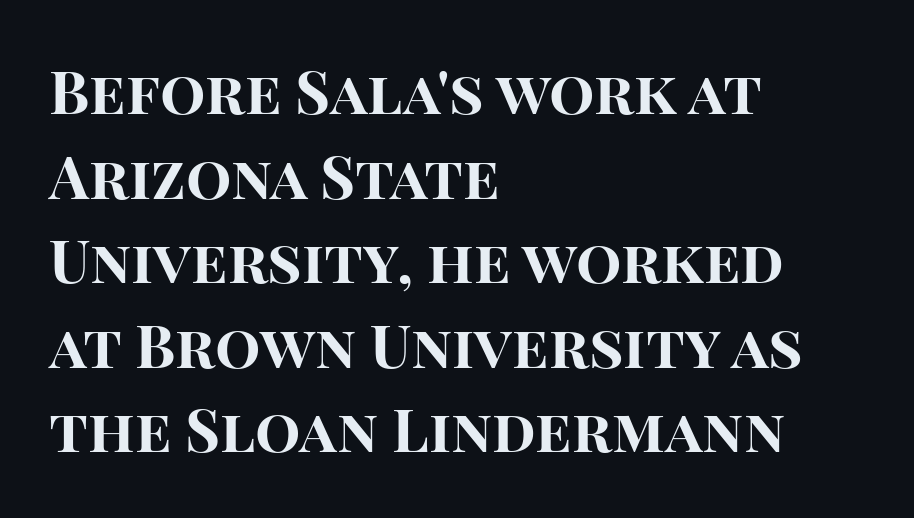
The image shows 60 px bold sans-serif type, upright; set left-aligned, normal line spacing (1.41x), normal letter spacing, not underlined; high stroke contrast and a large x-height.
